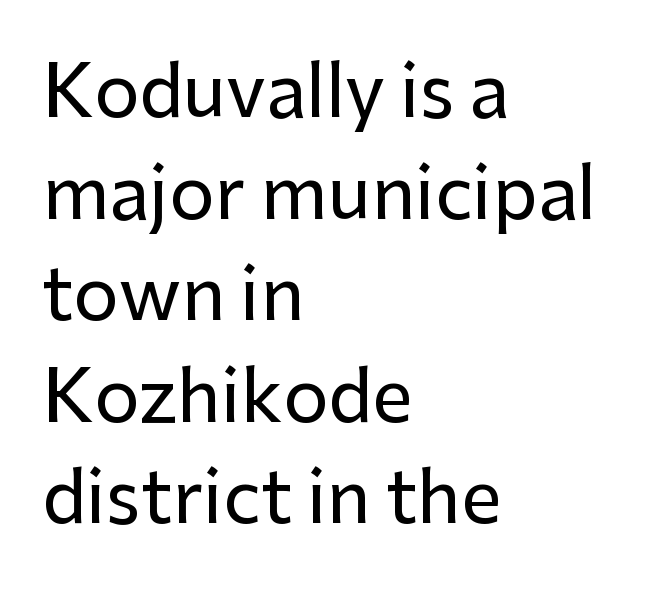
Q: Is the text italic (slanted)? A: No, it is upright.
Q: Is the typeface a serif or a sans-serif typeface? A: Sans-serif.
Q: Is the text underlined? A: No.
Q: How is the paragraph aligned? A: Left-aligned.
Q: Is the spacing between letters normal or unusually wide? A: Normal.
Q: Is the spacing between lines tight, normal or loose? A: Normal.
Q: Width (condensed, normal, or wide)? A: Normal.
Q: Stroke contrast? A: Low.
Q: x-height? A: Medium.
Q: Monospaced? A: No.
